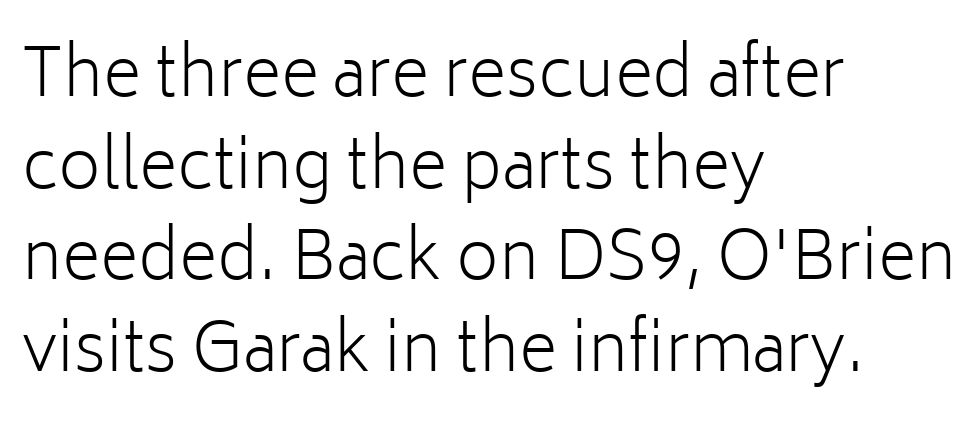
The image shows 66 px light sans-serif type, upright; set left-aligned, normal line spacing (1.39x), normal letter spacing, not underlined; low stroke contrast and a medium x-height.
